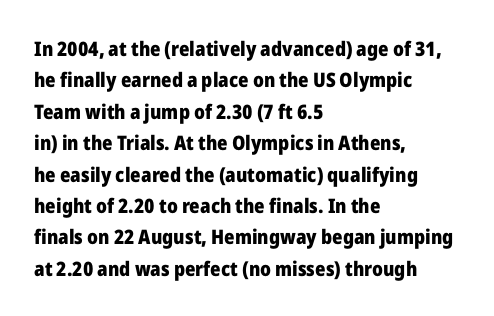
{"italic": "no", "bold": "yes", "underline": "no", "align": "left", "line_spacing": "normal", "line_spacing_ratio": 1.57, "letter_spacing": "normal", "letter_spacing_em": 0.0, "glyph_px": 20}
